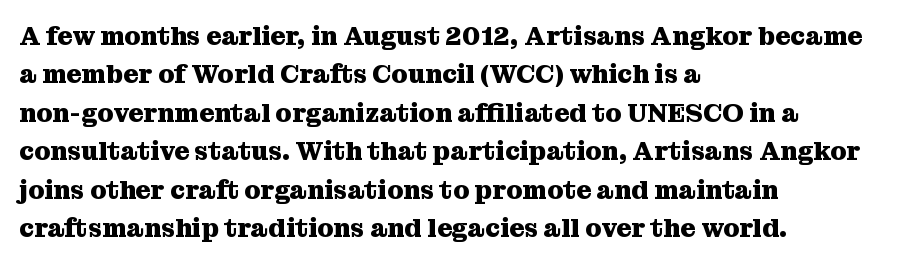
{"italic": "no", "bold": "yes", "underline": "no", "align": "left", "line_spacing": "normal", "line_spacing_ratio": 1.48, "letter_spacing": "normal", "letter_spacing_em": 0.0, "glyph_px": 26}
